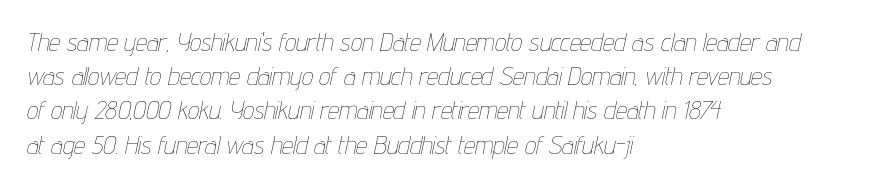
Q: Is the text bold? A: No.
Q: Is the text italic (slanted)? A: Yes, it leans right by about 12 degrees.
Q: Is the text underlined? A: No.
Q: How is the paragraph aligned? A: Left-aligned.
Q: Is the spacing between letters normal or unusually wide? A: Normal.
Q: Is the spacing between lines tight, normal or loose? A: Normal.
